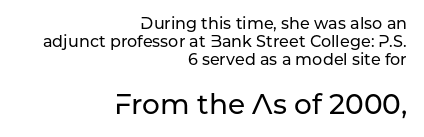
Check under the words: just untouched page. You could not count columns in this text — the font is proportionally spaced. Very little white space separates one row of letters from the next. Right-aligned paragraph, ragged on the left. The emphasis by scale lands on block number two, below.
